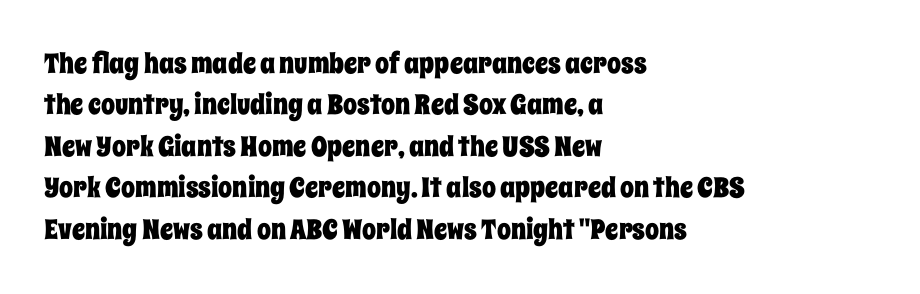
Q: Is the text italic (slanted)? A: No, it is upright.
Q: Is the text underlined? A: No.
Q: How is the paragraph aligned? A: Left-aligned.
Q: Is the spacing between letters normal or unusually wide? A: Normal.
Q: Is the spacing between lines tight, normal or loose? A: Normal.
Q: Width (condensed, normal, or wide)? A: Condensed.
Q: Stroke contrast? A: Low.
Q: x-height? A: Large.
Q: Monospaced? A: No.
